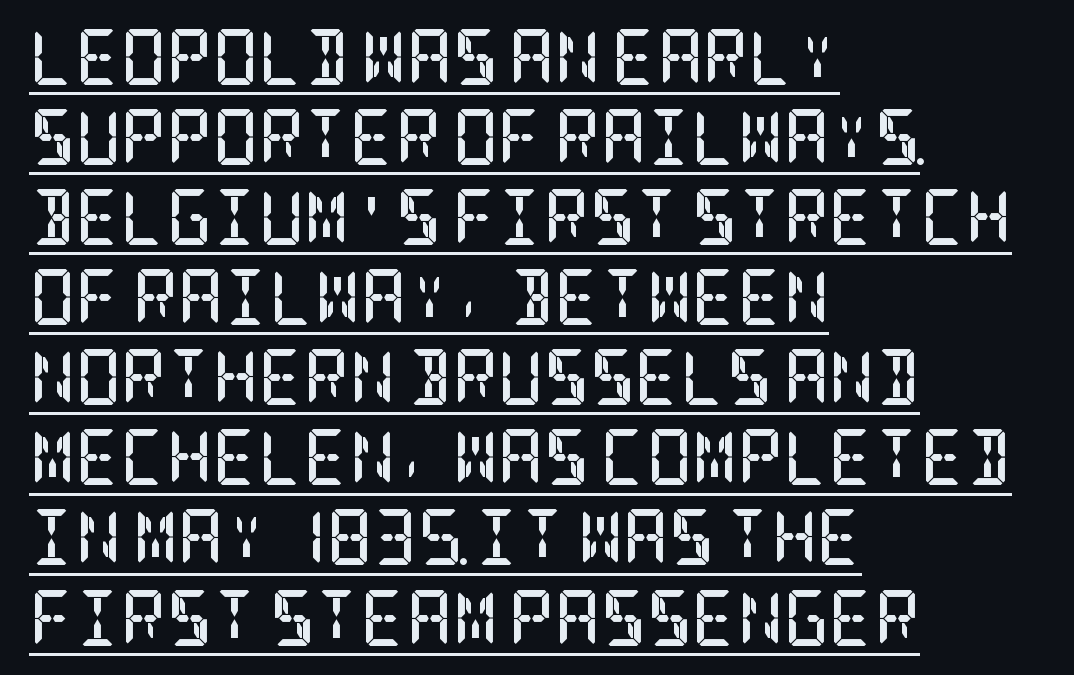
The image shows 56 px semibold, condensed serif type, upright; set left-aligned, normal line spacing (1.43x), normal letter spacing, underlined; low stroke contrast and a large x-height.
